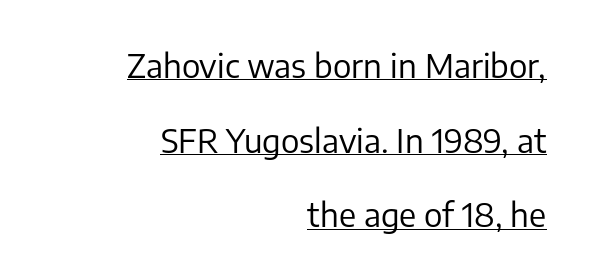
{"serif": "no", "italic": "no", "bold": "no", "weight": "regular", "width": "normal", "stroke_contrast": "low", "x_height": "medium", "monospaced": "no", "underline": "yes", "align": "right", "line_spacing": "loose", "line_spacing_ratio": 2.26, "letter_spacing": "normal", "letter_spacing_em": 0.0, "glyph_px": 33}
